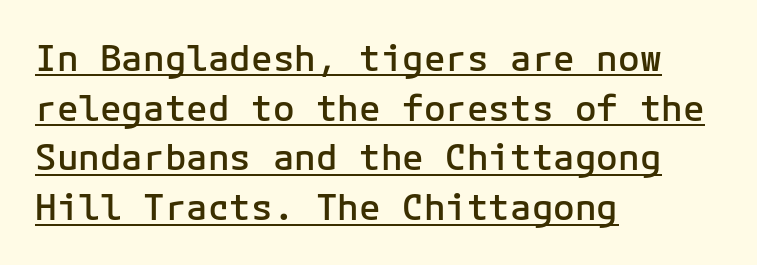
Q: Is the text bold? A: Semi-bold.
Q: Is the text italic (slanted)? A: No, it is upright.
Q: Is the typeface a serif or a sans-serif typeface? A: Sans-serif.
Q: Is the text underlined? A: Yes.
Q: How is the paragraph aligned? A: Left-aligned.
Q: Is the spacing between letters normal or unusually wide? A: Normal.
Q: Is the spacing between lines tight, normal or loose? A: Normal.
Q: Width (condensed, normal, or wide)? A: Normal.
Q: Stroke contrast? A: Low.
Q: x-height? A: Medium.
Q: Monospaced? A: Yes.
